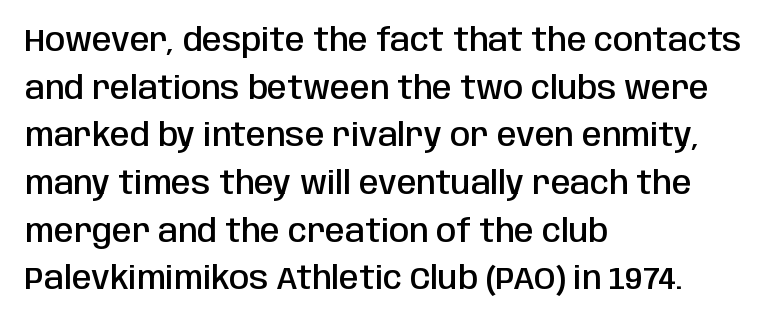
Q: Is the text bold? A: Semi-bold.
Q: Is the text italic (slanted)? A: No, it is upright.
Q: Is the typeface a serif or a sans-serif typeface? A: Sans-serif.
Q: Is the text underlined? A: No.
Q: How is the paragraph aligned? A: Left-aligned.
Q: Is the spacing between letters normal or unusually wide? A: Normal.
Q: Is the spacing between lines tight, normal or loose? A: Normal.
Q: Width (condensed, normal, or wide)? A: Condensed.
Q: Stroke contrast? A: Low.
Q: x-height? A: Large.
Q: Monospaced? A: No.
